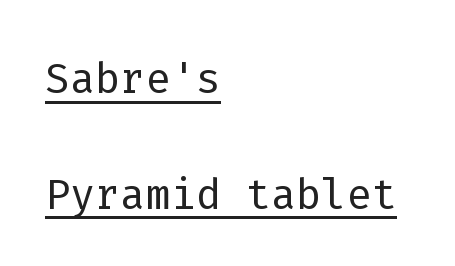
Q: Is the text bold? A: No.
Q: Is the text italic (slanted)? A: No, it is upright.
Q: Is the typeface a serif or a sans-serif typeface? A: Sans-serif.
Q: Is the text underlined? A: Yes.
Q: How is the paragraph aligned? A: Left-aligned.
Q: Is the spacing between letters normal or unusually wide? A: Normal.
Q: Is the spacing between lines tight, normal or loose? A: Loose.
Q: Width (condensed, normal, or wide)? A: Normal.
Q: Stroke contrast? A: Low.
Q: x-height? A: Medium.
Q: Monospaced? A: Yes.
